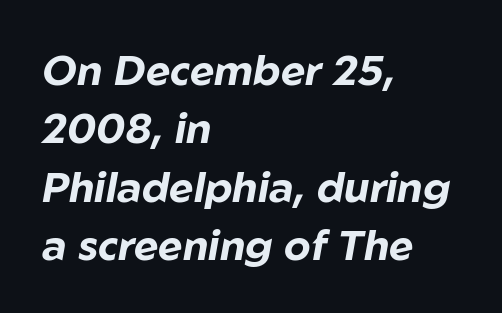
{"italic": "yes", "lean": "right", "slant_degrees": 10, "bold": "yes", "weight": "bold", "width": "normal", "stroke_contrast": "low", "x_height": "medium", "monospaced": "no", "underline": "no", "align": "left", "line_spacing": "normal", "line_spacing_ratio": 1.39, "letter_spacing": "normal", "letter_spacing_em": 0.0, "glyph_px": 42}
